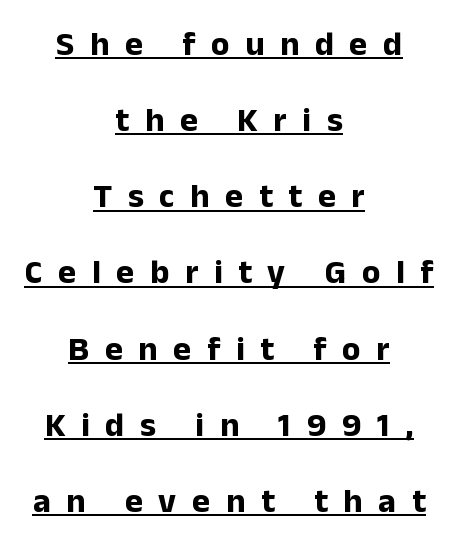
The image shows 34 px bold sans-serif type, upright; set centered, loose line spacing (2.24x), unusually wide letter spacing (+0.46 em), underlined; low stroke contrast and a medium x-height.
